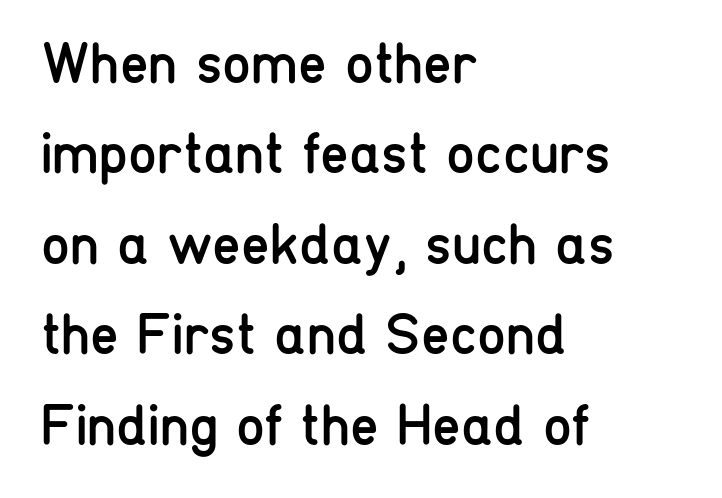
Letter spacing: default. The rag falls on the right side of this text block. Weight: regular or lighter. Italic? Not at all — the glyphs are vertical. Notice how descenders clear the ascenders below comfortably — that's standard leading. Do the characters align in a grid? No, the font is proportional.
